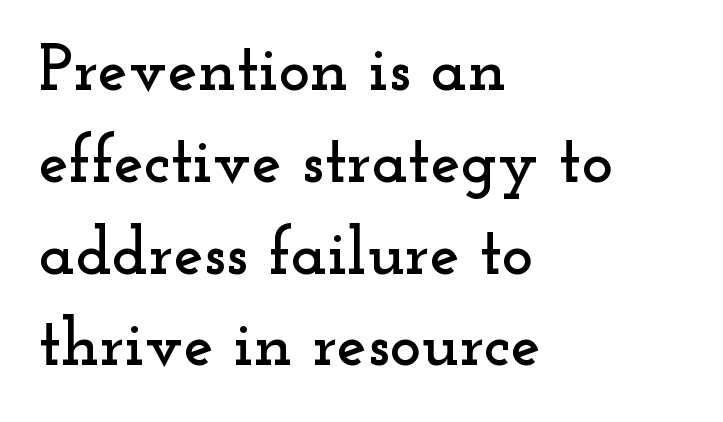
{"serif": "yes", "italic": "no", "width": "wide", "stroke_contrast": "low", "x_height": "small", "monospaced": "no", "underline": "no", "align": "left", "line_spacing": "normal", "line_spacing_ratio": 1.37, "letter_spacing": "normal", "letter_spacing_em": 0.0, "glyph_px": 67}
